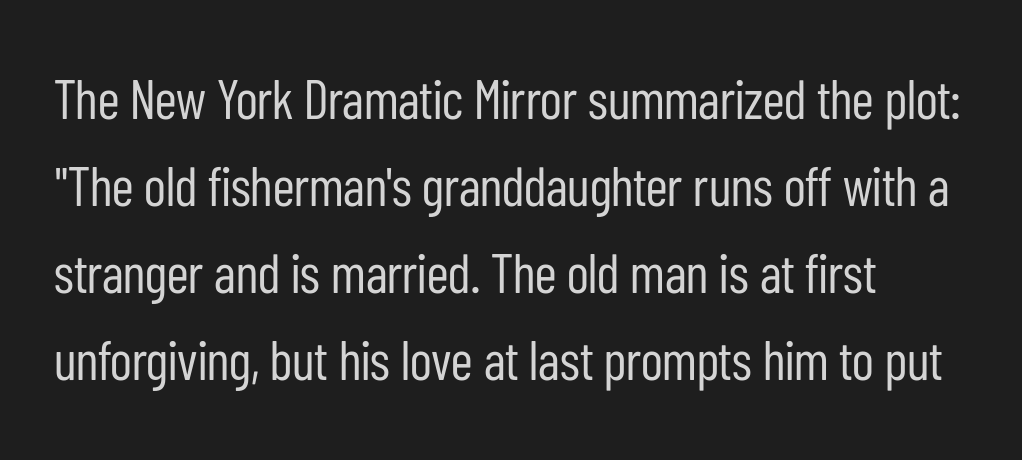
Q: Is the text bold? A: No.
Q: Is the text italic (slanted)? A: No, it is upright.
Q: Is the typeface a serif or a sans-serif typeface? A: Sans-serif.
Q: Is the text underlined? A: No.
Q: How is the paragraph aligned? A: Left-aligned.
Q: Is the spacing between letters normal or unusually wide? A: Normal.
Q: Is the spacing between lines tight, normal or loose? A: Normal.
Q: Width (condensed, normal, or wide)? A: Condensed.
Q: Stroke contrast? A: Low.
Q: x-height? A: Medium.
Q: Monospaced? A: No.
